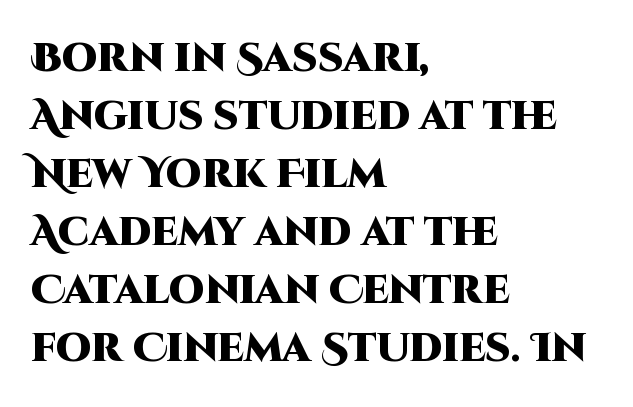
Q: Is the text bold? A: Yes.
Q: Is the text italic (slanted)? A: No, it is upright.
Q: Is the typeface a serif or a sans-serif typeface? A: Sans-serif.
Q: Is the text underlined? A: No.
Q: How is the paragraph aligned? A: Left-aligned.
Q: Is the spacing between letters normal or unusually wide? A: Normal.
Q: Is the spacing between lines tight, normal or loose? A: Normal.
Q: Width (condensed, normal, or wide)? A: Normal.
Q: Stroke contrast? A: High.
Q: x-height? A: Large.
Q: Monospaced? A: No.
